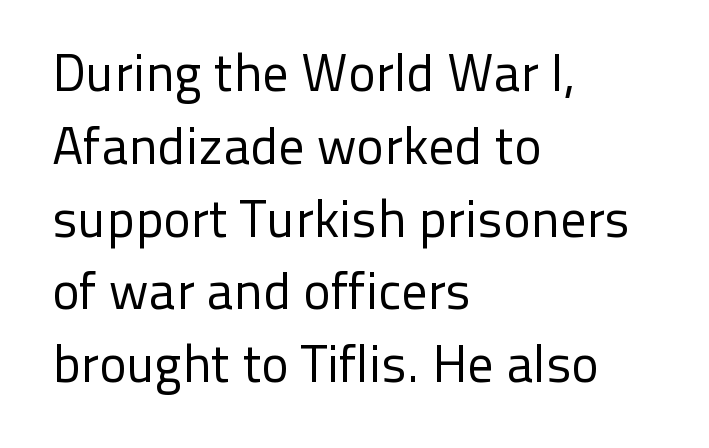
A roman cut, with each character standing at attention. Observe the ordinary spacing: letters are neighbours, not strangers. The letters advance in unequal steps, a hallmark of proportional type. These lines stack with their left ends in a neat column. Descender tails drop into unmarked territory.
